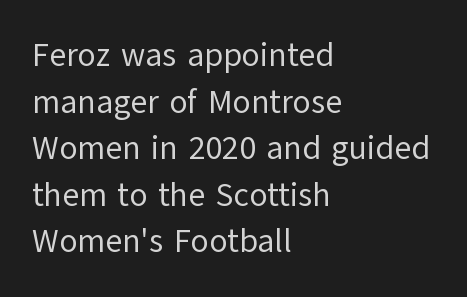
The image shows 33 px regular-weight sans-serif type, upright; set left-aligned, normal line spacing (1.41x), normal letter spacing, not underlined; low stroke contrast and a medium x-height.
